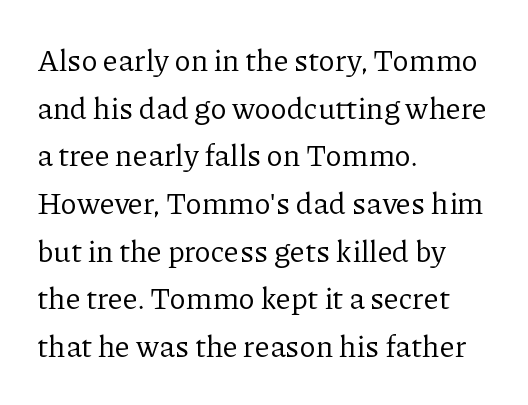
The image shows 30 px regular-weight serif type, upright; set left-aligned, normal line spacing (1.59x), normal letter spacing, not underlined; low stroke contrast and a medium x-height.
